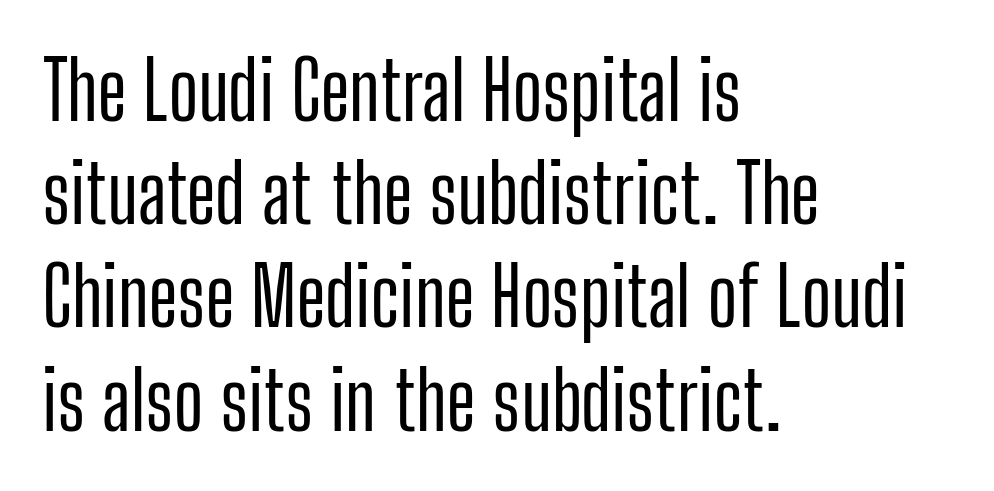
{"serif": "no", "italic": "no", "width": "condensed", "stroke_contrast": "low", "x_height": "medium", "monospaced": "no", "underline": "no", "align": "left", "line_spacing": "normal", "line_spacing_ratio": 1.29, "letter_spacing": "normal", "letter_spacing_em": 0.0, "glyph_px": 80}
